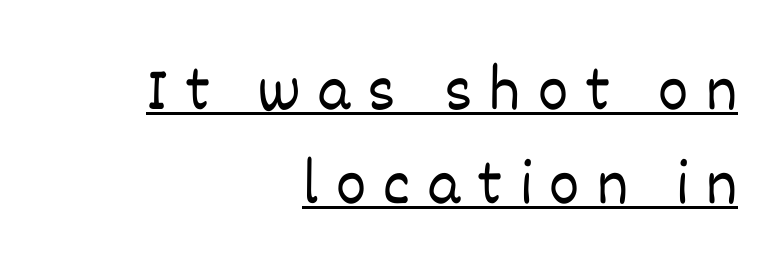
Varying glyph widths throughout — classic text-font behaviour. Ordinary non-slanted type is in use. A baseline rule has been typeset under these characters. Observe the wide spacing: letters keep a clear distance from each other. Stems here are at most as thick as an everyday book face. Teacher's note: observe the even right margin — that is flush-right alignment.
